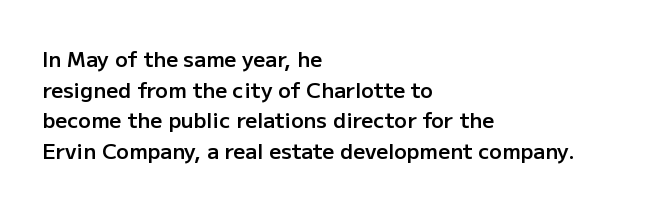
{"italic": "no", "bold": "semi", "underline": "no", "align": "left", "line_spacing": "normal", "line_spacing_ratio": 1.46, "letter_spacing": "normal", "letter_spacing_em": 0.0, "glyph_px": 21}
